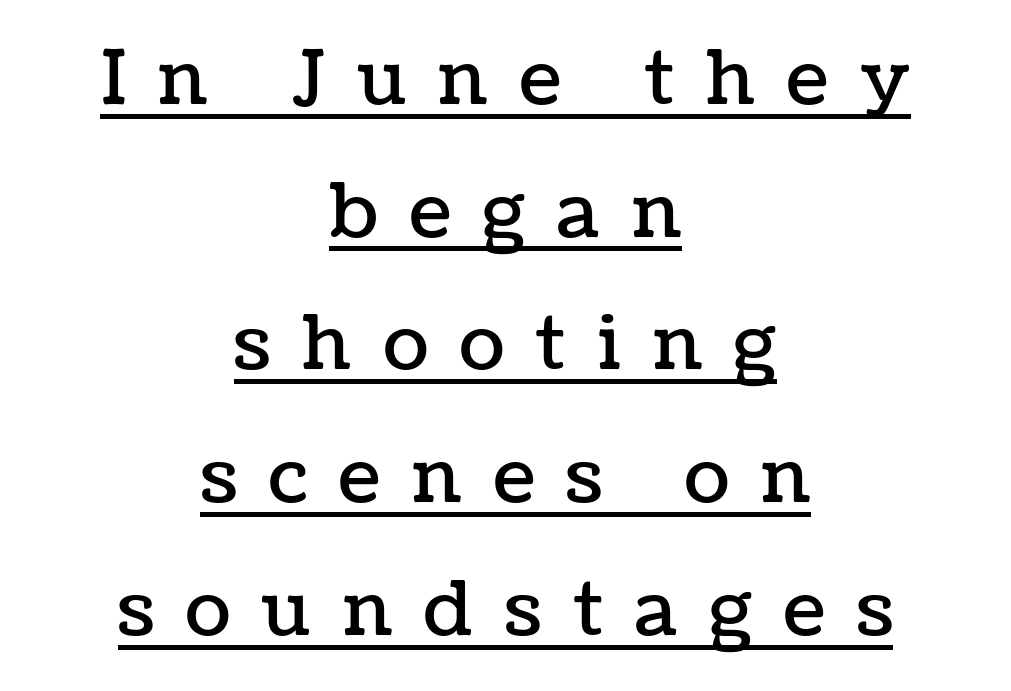
Think of a printed novel: that variable character pitch is what you see here. The gaps between neighbouring characters are conspicuously large. The rendering positions every line midway between the sides. Students, observe the line beneath the letters — that is underlining. The axis of the letterforms is exactly vertical.
